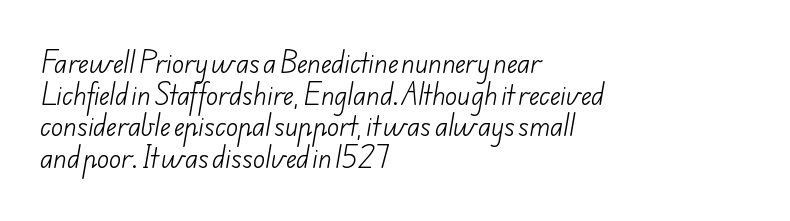
The image shows 25 px text type; set left-aligned, normal line spacing (1.27x), normal letter spacing, not underlined.
